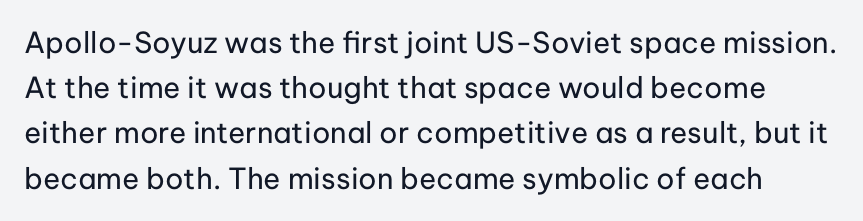
Q: Is the text bold? A: No.
Q: Is the text italic (slanted)? A: No, it is upright.
Q: Is the typeface a serif or a sans-serif typeface? A: Sans-serif.
Q: Is the text underlined? A: No.
Q: Is the spacing between letters normal or unusually wide? A: Normal.
Q: Is the spacing between lines tight, normal or loose? A: Normal.
Q: Width (condensed, normal, or wide)? A: Normal.
Q: Stroke contrast? A: Low.
Q: x-height? A: Medium.
Q: Monospaced? A: No.
